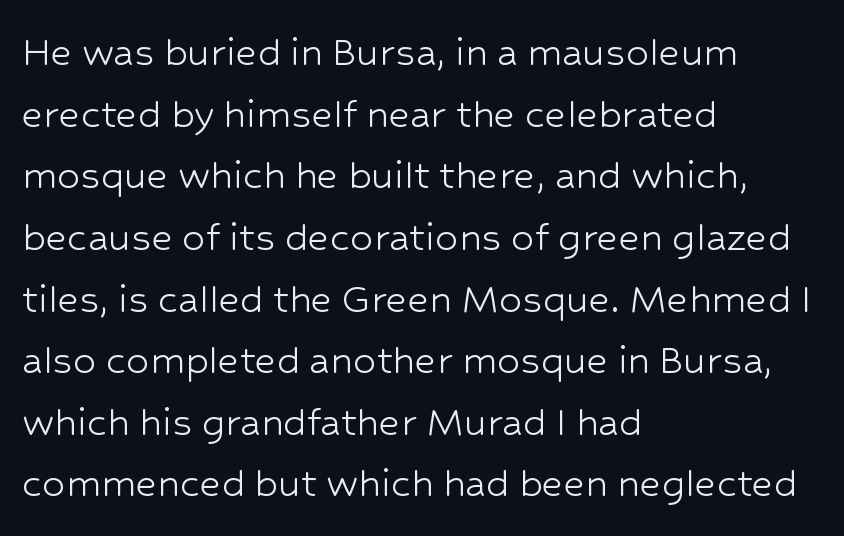
Check under the words: just untouched page. What's the leading like? Ordinary, nothing unusual. Weight class: somewhere from thin through regular. Line starts are locked; line ends wander. The lettering holds an erect, upright posture throughout. The gaps between neighbouring characters are ordinary and unremarkable.
